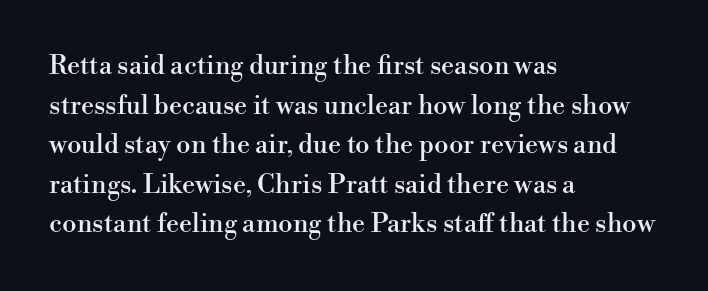
{"italic": "no", "underline": "no", "align": "left", "line_spacing": "normal", "line_spacing_ratio": 1.52, "letter_spacing": "normal", "letter_spacing_em": 0.0, "glyph_px": 26}
